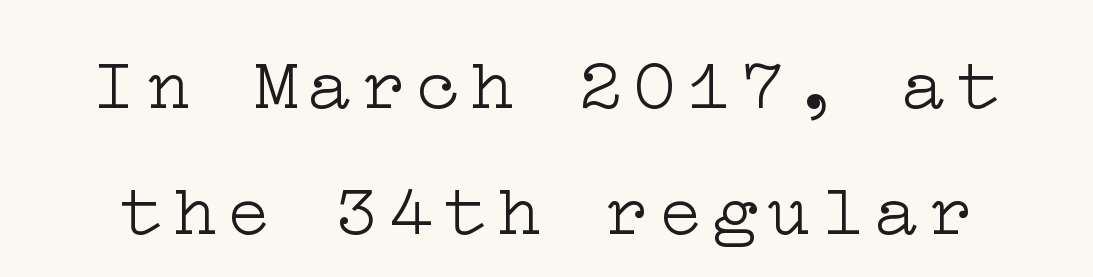
{"serif": "yes", "italic": "no", "bold": "no", "weight": "light", "width": "wide", "stroke_contrast": "low", "x_height": "medium", "underline": "no", "line_spacing": "normal", "line_spacing_ratio": 1.7, "glyph_px": 74}
